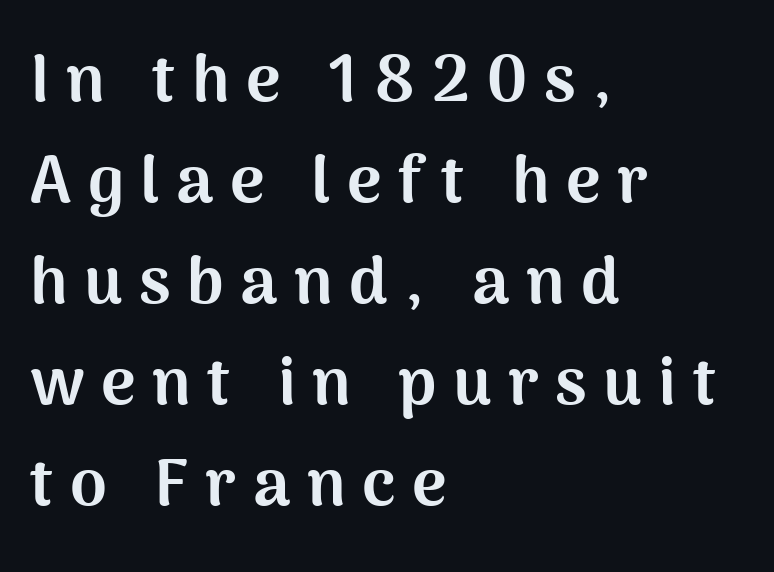
The image shows 66 px bold sans-serif type, upright; set left-aligned, normal line spacing (1.53x), unusually wide letter spacing (+0.25 em), not underlined; medium stroke contrast and a medium x-height.
